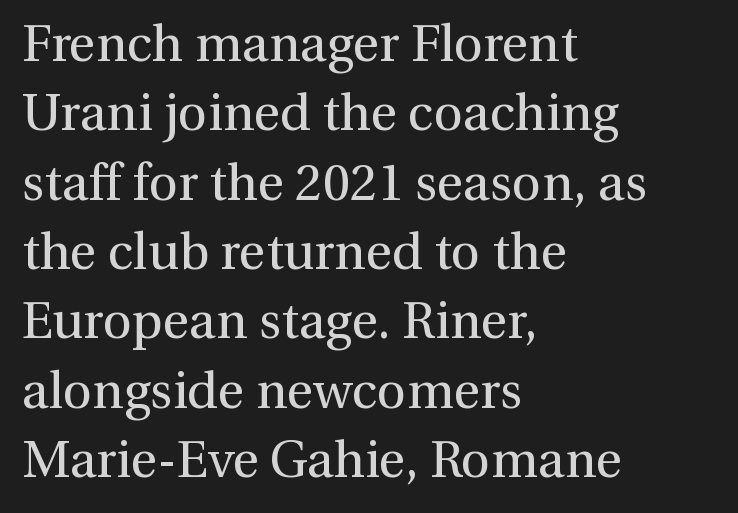
{"serif": "yes", "italic": "no", "bold": "no", "weight": "regular", "width": "normal", "stroke_contrast": "medium", "x_height": "medium", "monospaced": "no", "underline": "no", "align": "left", "line_spacing": "normal", "line_spacing_ratio": 1.36, "letter_spacing": "normal", "letter_spacing_em": 0.0, "glyph_px": 51}
